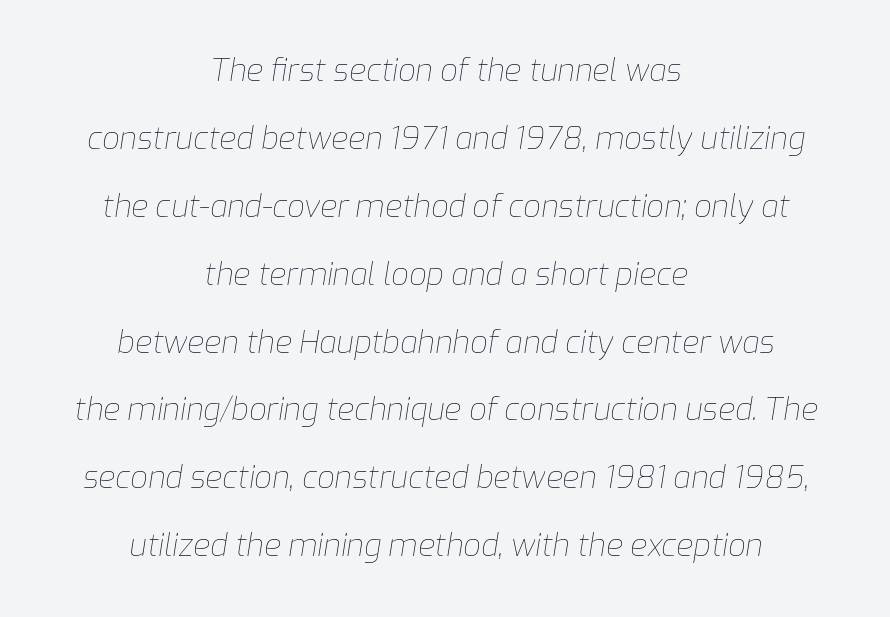
The image shows 31 px thin type, italic (leaning right); set centered, loose line spacing (2.19x), normal letter spacing, not underlined; low stroke contrast and a medium x-height.
